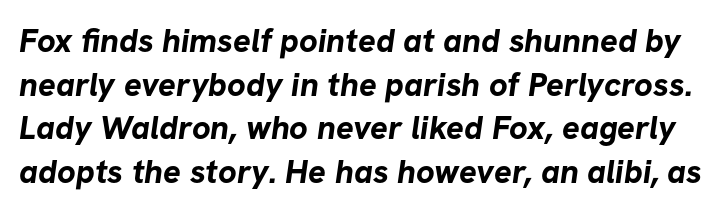
{"serif": "no", "bold": "yes", "weight": "bold", "width": "normal", "stroke_contrast": "low", "x_height": "medium", "monospaced": "no", "underline": "no", "line_spacing": "normal", "line_spacing_ratio": 1.32, "letter_spacing": "normal", "letter_spacing_em": 0.0, "glyph_px": 33}
